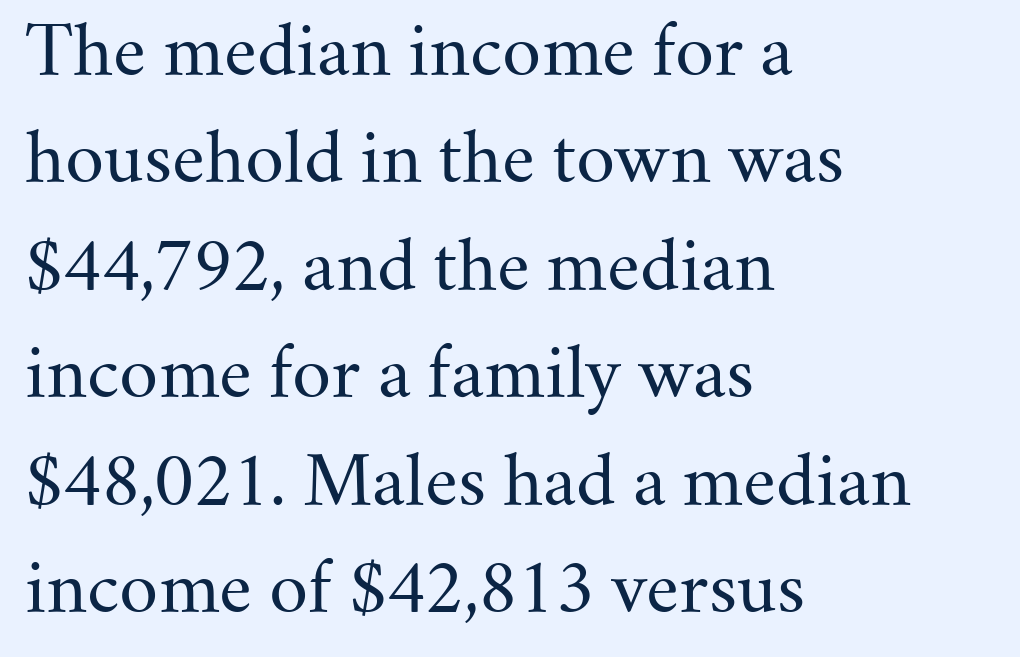
The image shows 68 px regular-weight serif type, upright; set left-aligned, normal line spacing (1.58x), normal letter spacing, not underlined; medium stroke contrast and a small x-height.
